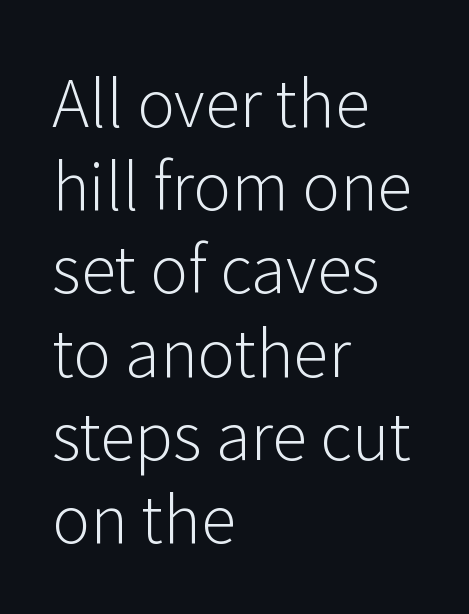
Q: Is the text bold? A: No.
Q: Is the text italic (slanted)? A: No, it is upright.
Q: Is the typeface a serif or a sans-serif typeface? A: Sans-serif.
Q: Is the text underlined? A: No.
Q: How is the paragraph aligned? A: Left-aligned.
Q: Is the spacing between letters normal or unusually wide? A: Normal.
Q: Is the spacing between lines tight, normal or loose? A: Normal.
Q: Width (condensed, normal, or wide)? A: Normal.
Q: Stroke contrast? A: Low.
Q: x-height? A: Medium.
Q: Monospaced? A: No.
